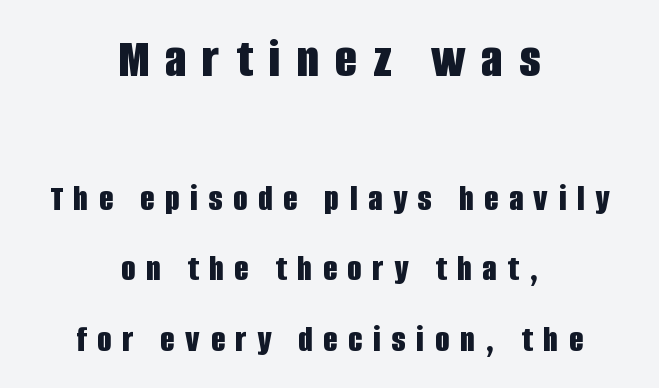
There is plenty of visible air inserted between adjacent glyphs. Is the lower block the larger one? No — the upper block carries the bigger type. Typesetter's note: full bold, strokes at maximum text heaviness. Leftover space on each line is divided equally before and after the words. The leading is generous, giving the passage an open texture. The specimen reads as upright at a glance.
